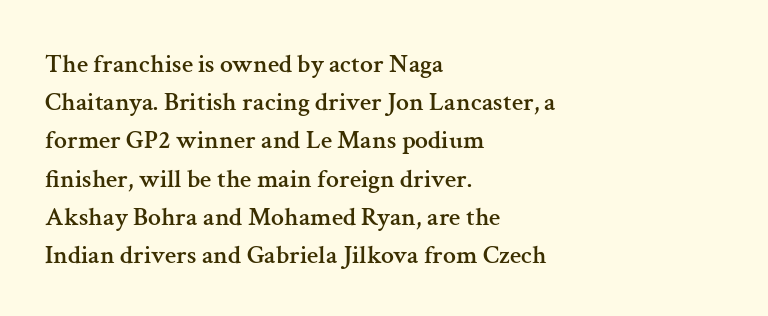
Q: Is the text italic (slanted)? A: No, it is upright.
Q: Is the text underlined? A: No.
Q: How is the paragraph aligned? A: Left-aligned.
Q: Is the spacing between letters normal or unusually wide? A: Normal.
Q: Is the spacing between lines tight, normal or loose? A: Normal.
